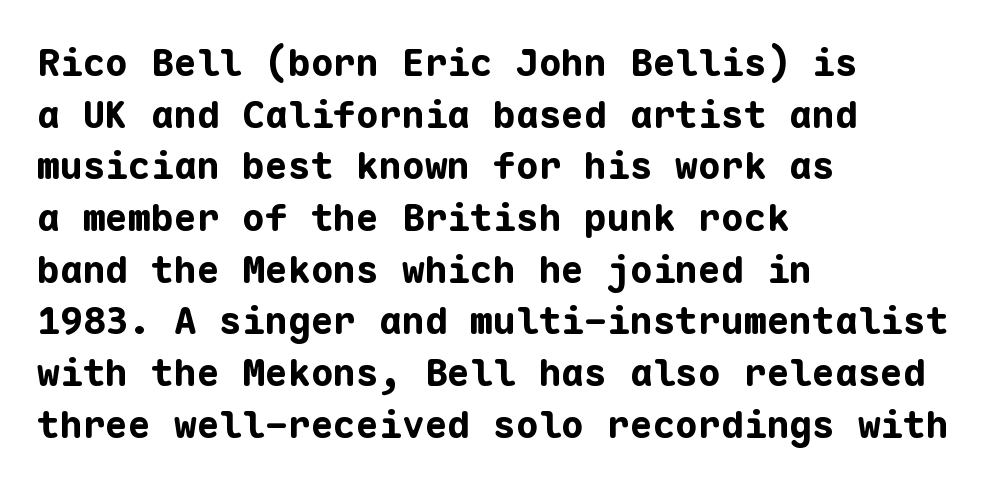
Q: Is the text bold? A: Yes.
Q: Is the text italic (slanted)? A: No, it is upright.
Q: Is the typeface a serif or a sans-serif typeface? A: Sans-serif.
Q: Is the text underlined? A: No.
Q: How is the paragraph aligned? A: Left-aligned.
Q: Is the spacing between letters normal or unusually wide? A: Normal.
Q: Is the spacing between lines tight, normal or loose? A: Normal.
Q: Width (condensed, normal, or wide)? A: Normal.
Q: Stroke contrast? A: Low.
Q: x-height? A: Medium.
Q: Monospaced? A: Yes.
